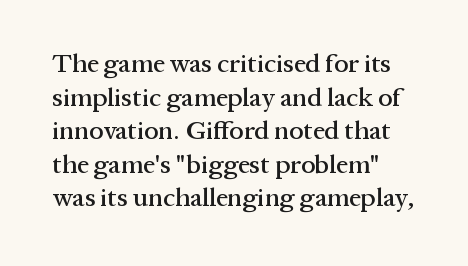
Vertical spacing — default. Nothing unusual about the tracking: characters are spaced as the font intends. Plain, unruled lines of type. Every character sits straight up, as roman type does.
